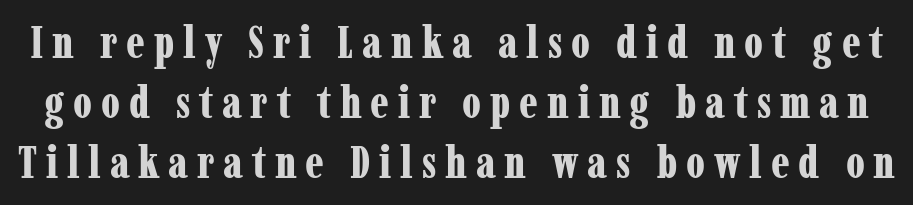
The lettering stays uniformly vertical, giving the passage a roman look. Students, note that the glyphs here are deliberately spaced far apart. What's the leading like? Ordinary, nothing unusual. Here the designer chose a conventional face with non-uniform glyph widths.
